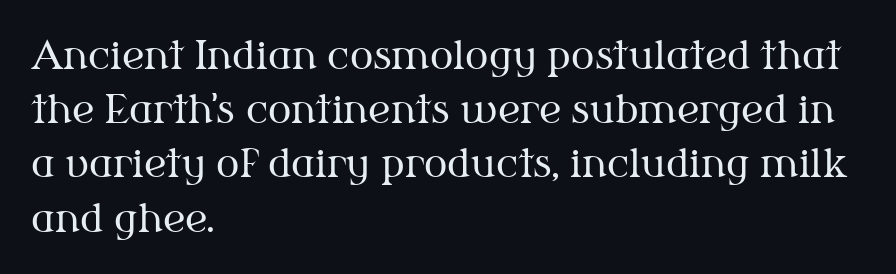
Q: Is the text bold? A: No.
Q: Is the text italic (slanted)? A: No, it is upright.
Q: Is the typeface a serif or a sans-serif typeface? A: Serif.
Q: Is the text underlined? A: No.
Q: How is the paragraph aligned? A: Left-aligned.
Q: Is the spacing between letters normal or unusually wide? A: Normal.
Q: Is the spacing between lines tight, normal or loose? A: Normal.
Q: Width (condensed, normal, or wide)? A: Normal.
Q: Stroke contrast? A: Medium.
Q: x-height? A: Medium.
Q: Monospaced? A: No.
